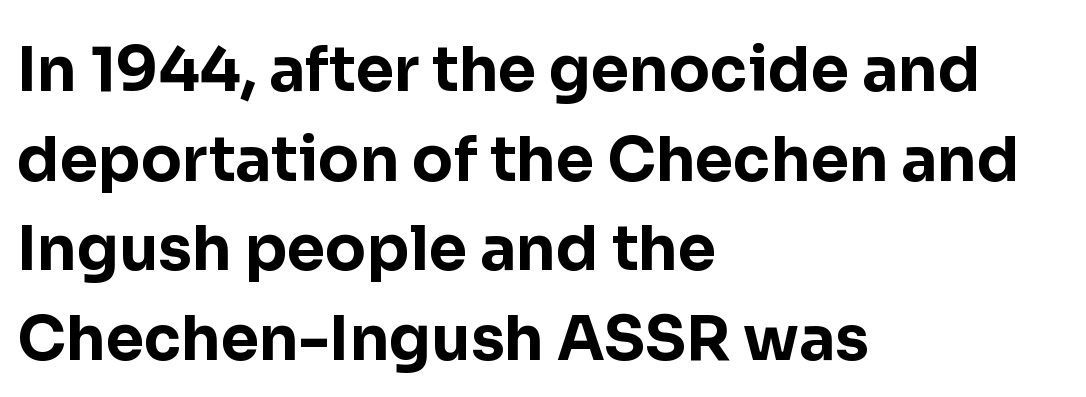
{"serif": "no", "italic": "no", "bold": "yes", "weight": "bold", "width": "normal", "stroke_contrast": "low", "x_height": "medium", "monospaced": "no", "underline": "no", "align": "left", "line_spacing": "normal", "line_spacing_ratio": 1.47, "letter_spacing": "normal", "letter_spacing_em": 0.0, "glyph_px": 61}
